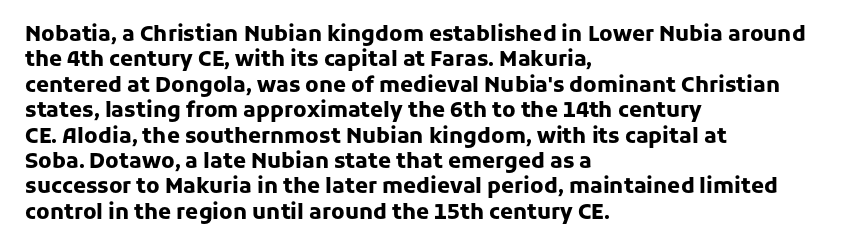
{"italic": "no", "bold": "yes", "underline": "no", "align": "left", "line_spacing_ratio": 1.21, "letter_spacing": "normal", "letter_spacing_em": 0.0, "glyph_px": 21}
